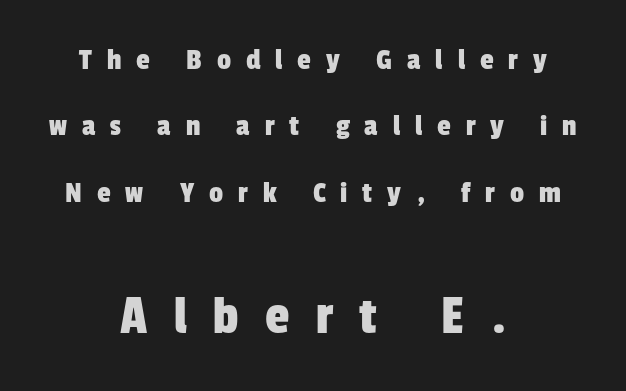
The image shows 55 px condensed sans-serif type; set centered, loose line spacing (2.14x), unusually wide letter spacing (+0.48 em), not underlined; the second (bottom) block is 1.77x larger; low stroke contrast and a medium x-height.
